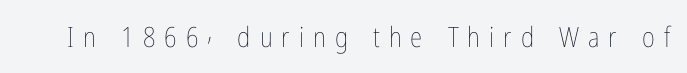
Upright lettering throughout. Glyph-to-glyph distance is far greater than everyday printed text. The words here are not underlined. Character widths vary here, with narrow letters taking less room than wide ones.
